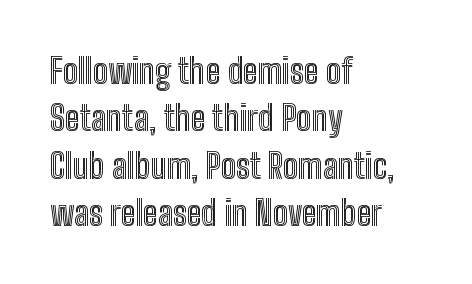
{"italic": "no", "width": "condensed", "x_height": "medium", "monospaced": "no", "underline": "no", "align": "left", "line_spacing": "normal", "line_spacing_ratio": 1.39, "letter_spacing": "normal", "letter_spacing_em": 0.0, "glyph_px": 34}
